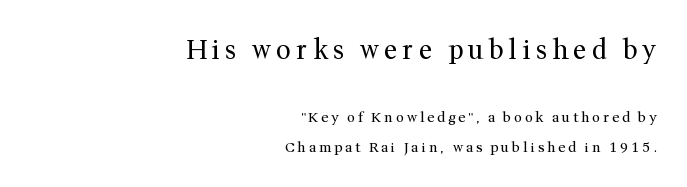
You could only call the tracking loose — the letters float apart. All the whitespace from short lines collects on the left. It's the straight-up-and-down kind of type. Leading is clearly above the norm, producing a sparse column. Clear beneath every line of the passage.
